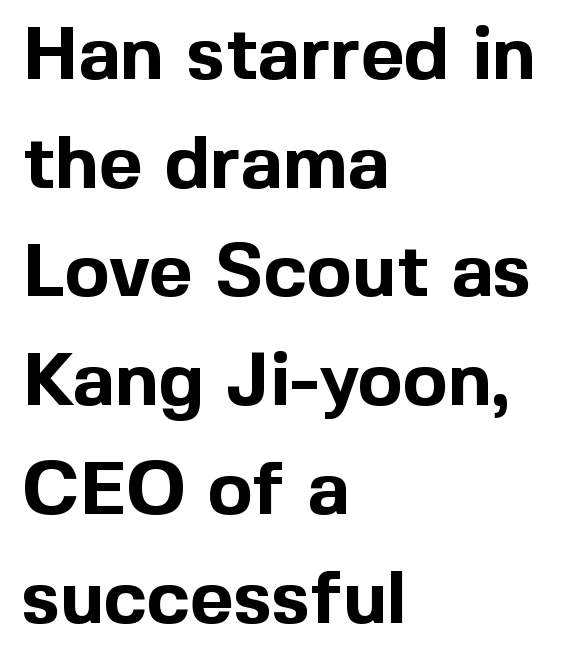
The image shows 75 px bold sans-serif type, upright; set left-aligned, normal line spacing (1.45x), normal letter spacing, not underlined; a medium x-height.
